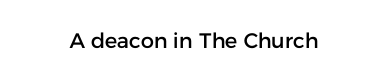
Style check: upright. A clean baseline with only descenders dipping below it. Caption: multi-line text, centered on the measure. A typesetter would call this zero additional tracking.
